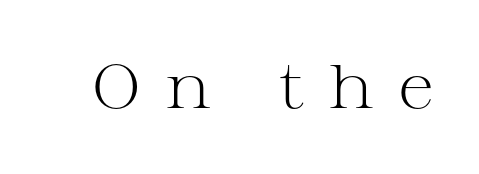
{"serif": "yes", "italic": "no", "bold": "no", "weight": "light", "width": "wide", "stroke_contrast": "medium", "x_height": "medium", "monospaced": "no", "underline": "no", "letter_spacing": "wide", "letter_spacing_em": 0.4, "glyph_px": 61}
